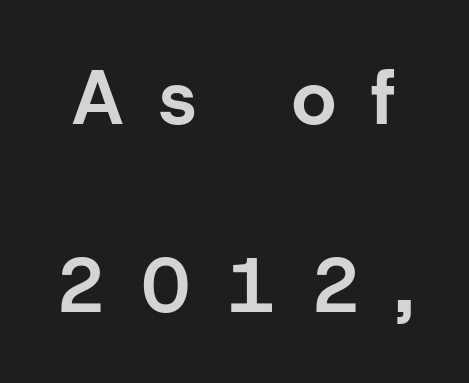
The image shows 76 px bold sans-serif type, upright; set loose line spacing (2.47x), unusually wide letter spacing (+0.47 em), not underlined; low stroke contrast and a medium x-height.
